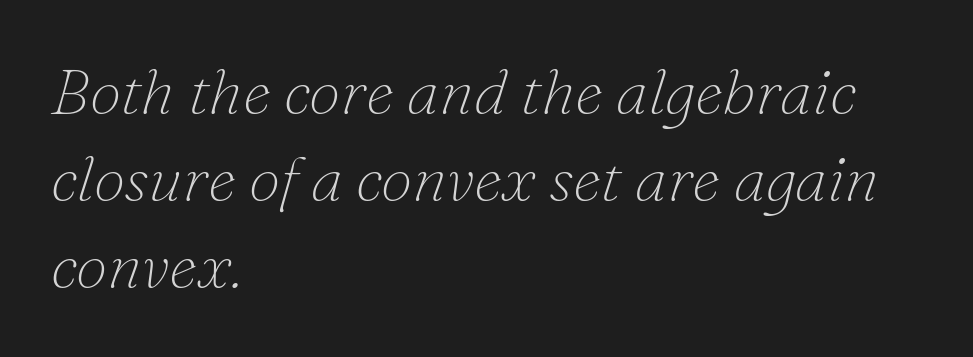
Slanted lettering throughout. Each letter keeps its own natural width here, so spacing adapts to shape. The rendering uses a moderate line-height, typical for paragraphs. Default kerning and tracking; the words read as compact shapes. These lines are set flush left with a ragged right edge.
